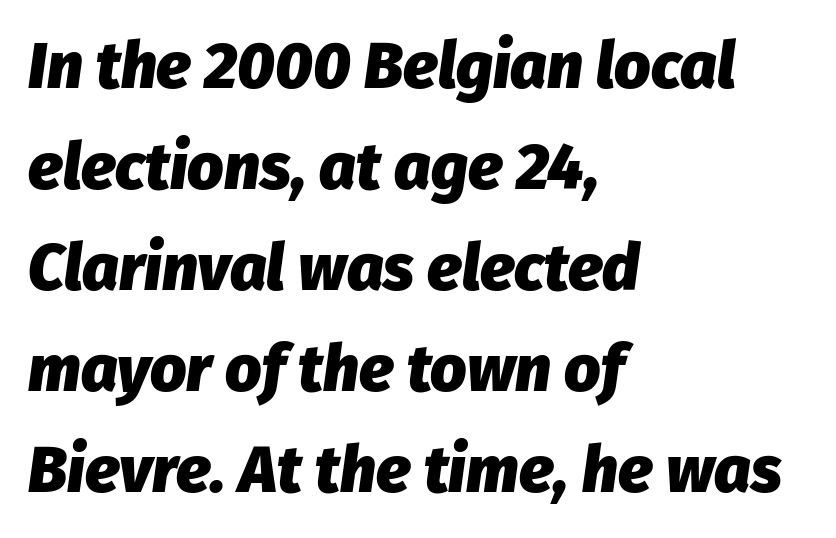
An italicized treatment has been applied to the whole sample. Heft: maximum for text — a bold. Line spacing here is normal. Look at the tracking — it's just the regular setting, nothing added. Leftover space on each line is placed entirely after the last word. Is this a fixed-width face? No — the glyphs have proportional, varying widths.
